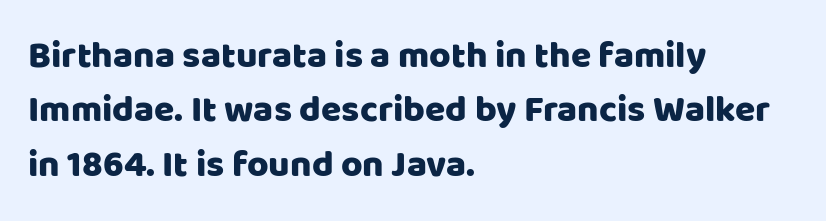
{"serif": "no", "italic": "no", "width": "normal", "stroke_contrast": "low", "x_height": "large", "monospaced": "no", "underline": "no", "align": "left", "line_spacing": "normal", "line_spacing_ratio": 1.47, "letter_spacing": "normal", "letter_spacing_em": 0.0, "glyph_px": 37}
